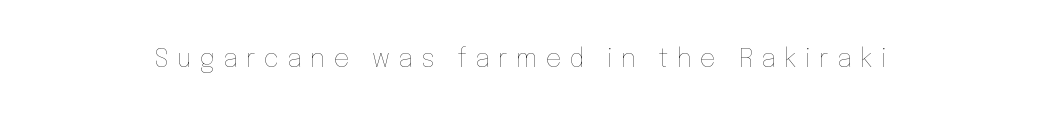
Q: Is the text bold? A: No.
Q: Is the text italic (slanted)? A: No, it is upright.
Q: Is the text underlined? A: No.
Q: Is the spacing between letters normal or unusually wide? A: Unusually wide.
